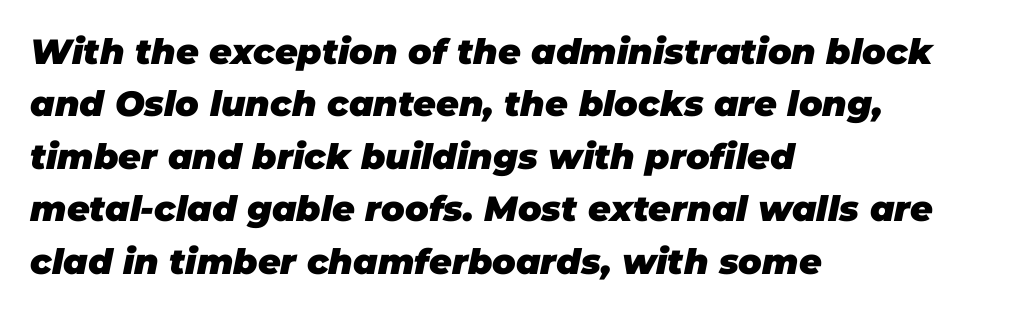
The image shows 35 px heavy type, italic (leaning right); set left-aligned, normal line spacing (1.5x), normal letter spacing, not underlined; low stroke contrast and a large x-height.
